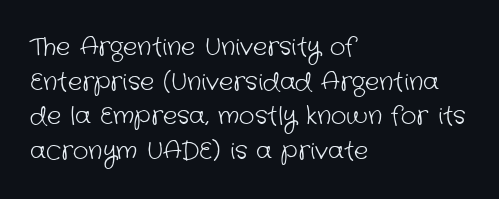
Q: Is the text bold? A: No.
Q: Is the text underlined? A: No.
Q: How is the paragraph aligned? A: Left-aligned.
Q: Is the spacing between letters normal or unusually wide? A: Normal.
Q: Is the spacing between lines tight, normal or loose? A: Normal.
